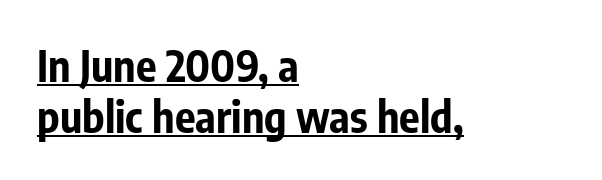
A rule runs beneath these lines of type. The characters look thick and weighty, a clear bold. The letters carry no serifs — their stems end cleanly without finishing strokes. Does the copy run flush right? No — it runs flush left. The lettering holds an erect, upright posture throughout. The face used here is proportionally spaced, like ordinary book or web type.
